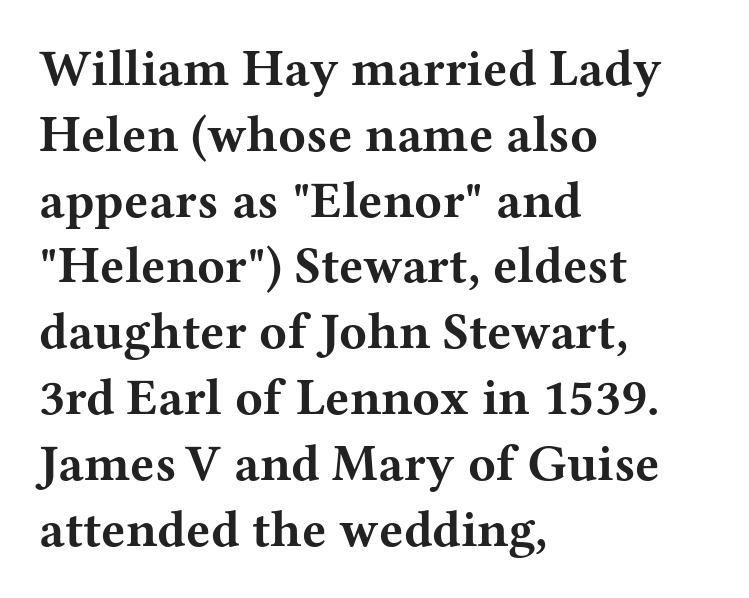
Q: Is the text bold? A: Yes.
Q: Is the text italic (slanted)? A: No, it is upright.
Q: Is the typeface a serif or a sans-serif typeface? A: Serif.
Q: Is the text underlined? A: No.
Q: How is the paragraph aligned? A: Left-aligned.
Q: Is the spacing between letters normal or unusually wide? A: Normal.
Q: Is the spacing between lines tight, normal or loose? A: Normal.
Q: Width (condensed, normal, or wide)? A: Wide.
Q: Stroke contrast? A: Medium.
Q: x-height? A: Medium.
Q: Monospaced? A: No.
